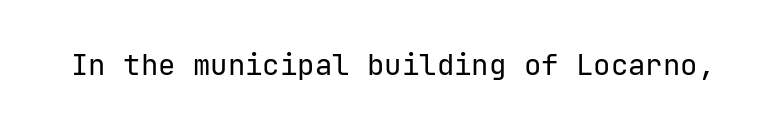
Grotesque or geometric, the face here clearly has no serifs. Each word holds together tightly as a unit, with standard inter-letter gaps. The area under the type is left untouched. Ordinary non-slanted type is in use.
